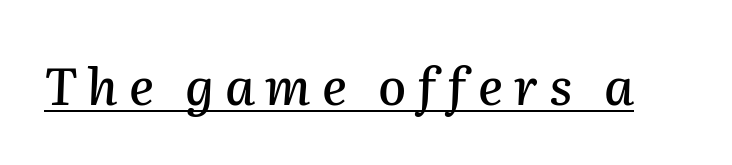
The image shows 51 px text type, italic (leaning right); set unusually wide letter spacing (+0.21 em), underlined; medium stroke contrast and a medium x-height.
